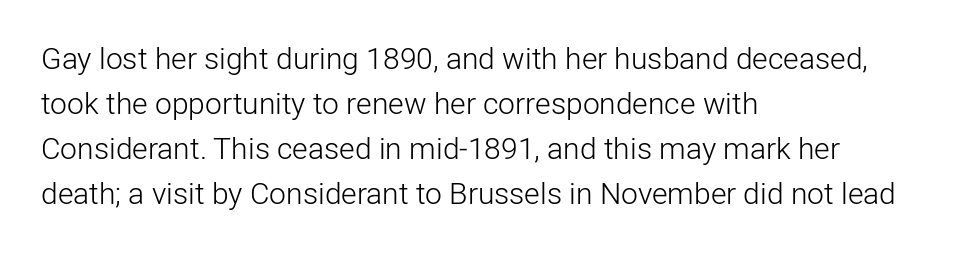
The image shows 30 px light sans-serif type, upright; set left-aligned, normal line spacing (1.5x), normal letter spacing, not underlined; low stroke contrast and a medium x-height.
